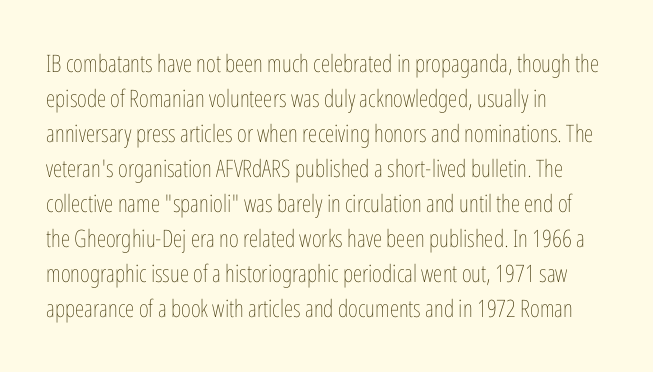
The image shows 24 px text type, upright; set left-aligned, normal line spacing (1.46x), normal letter spacing, not underlined.
